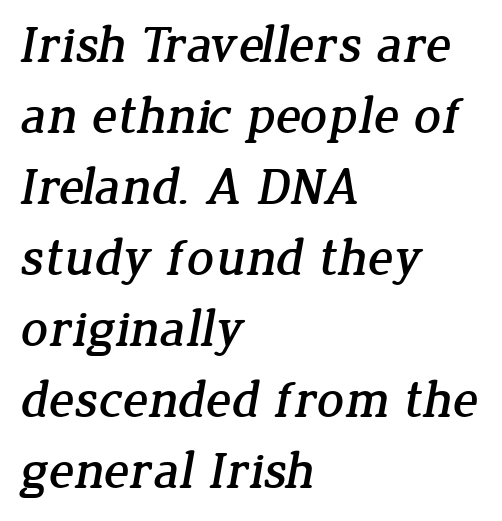
{"serif": "yes", "width": "normal", "stroke_contrast": "low", "x_height": "medium", "monospaced": "no", "underline": "no", "align": "left", "line_spacing": "normal", "line_spacing_ratio": 1.34, "letter_spacing": "normal", "letter_spacing_em": 0.0, "glyph_px": 53}
